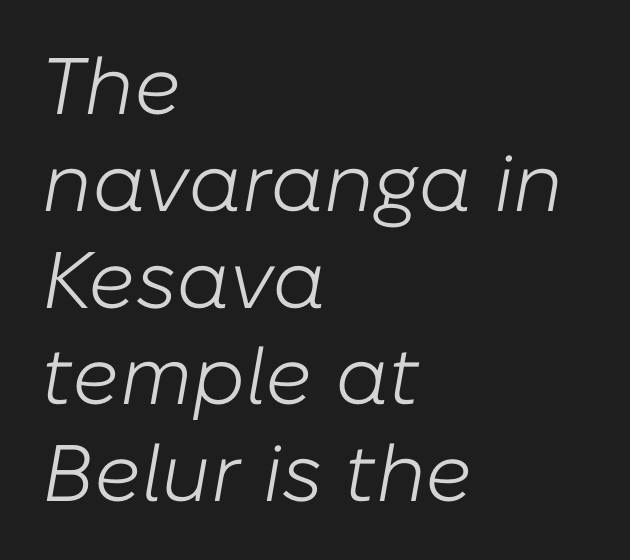
Q: Is the text bold? A: No.
Q: Is the text italic (slanted)? A: Yes, it leans right by about 10 degrees.
Q: Is the text underlined? A: No.
Q: How is the paragraph aligned? A: Left-aligned.
Q: Is the spacing between letters normal or unusually wide? A: Normal.
Q: Width (condensed, normal, or wide)? A: Normal.
Q: Stroke contrast? A: Low.
Q: x-height? A: Medium.
Q: Monospaced? A: No.
